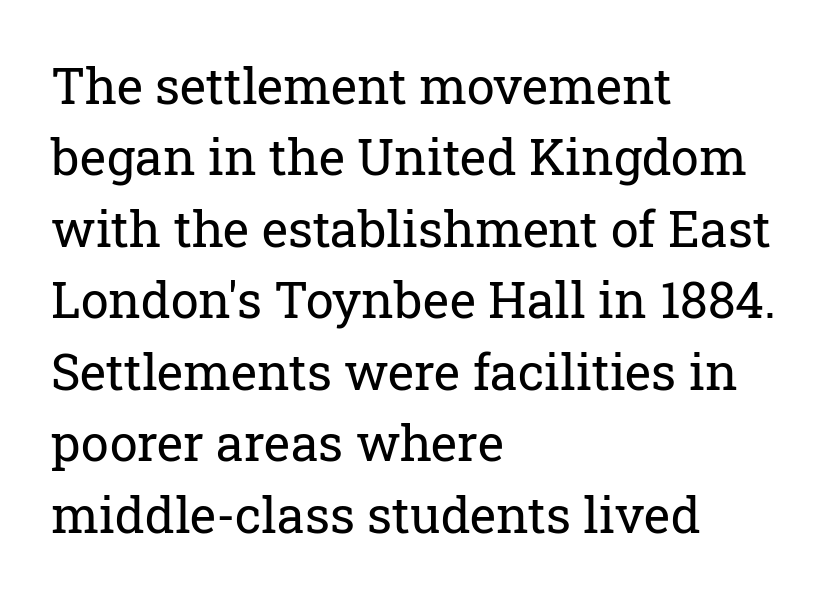
Q: Is the text bold? A: No.
Q: Is the text italic (slanted)? A: No, it is upright.
Q: Is the typeface a serif or a sans-serif typeface? A: Serif.
Q: Is the text underlined? A: No.
Q: How is the paragraph aligned? A: Left-aligned.
Q: Is the spacing between letters normal or unusually wide? A: Normal.
Q: Is the spacing between lines tight, normal or loose? A: Normal.
Q: Width (condensed, normal, or wide)? A: Normal.
Q: Stroke contrast? A: Low.
Q: x-height? A: Medium.
Q: Monospaced? A: No.
